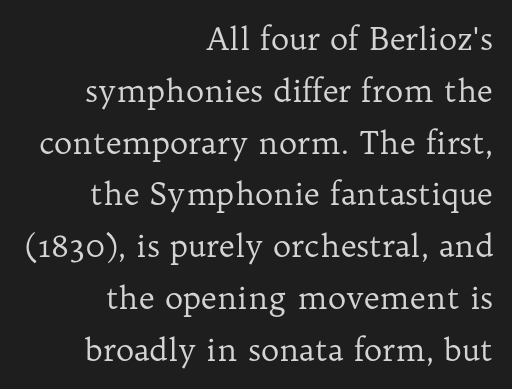
Nothing unusual about the tracking: characters are spaced as the font intends. Line ends are locked; line starts wander. Decoration check: the copy has no underline. The type sits square on the baseline with zero lean.
